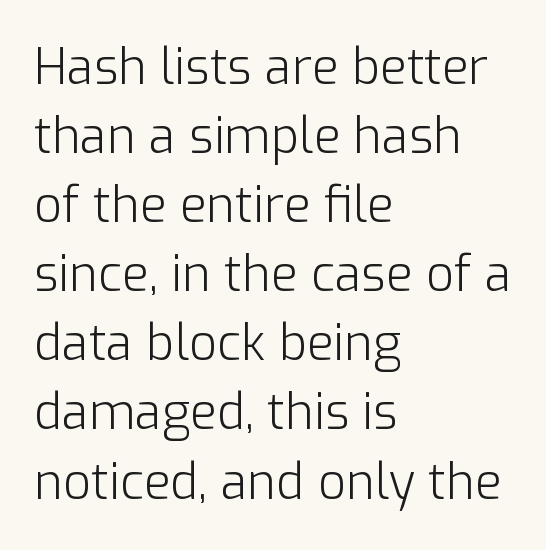
The image shows 49 px light sans-serif type, upright; set left-aligned, normal line spacing (1.41x), normal letter spacing, not underlined; low stroke contrast and a medium x-height.
